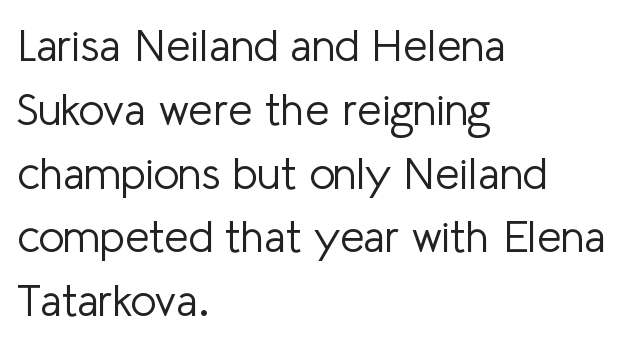
{"serif": "no", "italic": "no", "bold": "no", "weight": "light", "width": "normal", "stroke_contrast": "low", "x_height": "medium", "monospaced": "no", "underline": "no", "align": "left", "line_spacing": "normal", "line_spacing_ratio": 1.45, "letter_spacing": "normal", "letter_spacing_em": 0.0, "glyph_px": 44}
